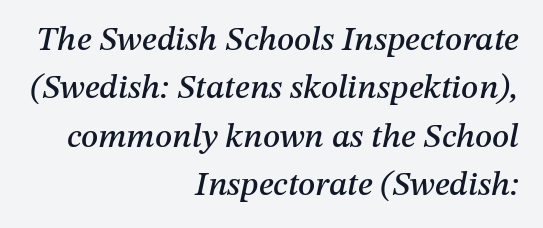
Q: Is the text italic (slanted)? A: Yes, it leans right by about 12 degrees.
Q: Is the text underlined? A: No.
Q: How is the paragraph aligned? A: Right-aligned.
Q: Is the spacing between letters normal or unusually wide? A: Normal.
Q: Is the spacing between lines tight, normal or loose? A: Normal.
Q: Width (condensed, normal, or wide)? A: Normal.
Q: Stroke contrast? A: Medium.
Q: x-height? A: Medium.
Q: Monospaced? A: No.
